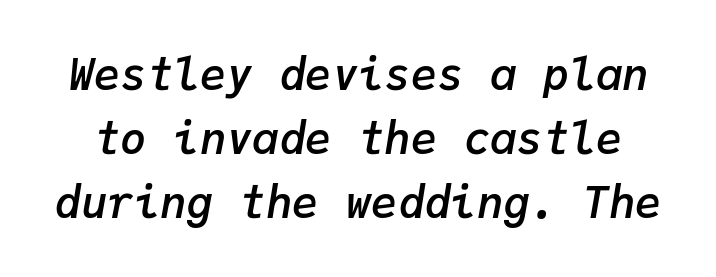
{"italic": "yes", "lean": "right", "slant_degrees": 9, "bold": "semi", "weight": "semibold", "width": "normal", "stroke_contrast": "low", "x_height": "medium", "monospaced": "yes", "underline": "no", "line_spacing": "normal", "line_spacing_ratio": 1.45, "letter_spacing": "normal", "letter_spacing_em": 0.0, "glyph_px": 44}
